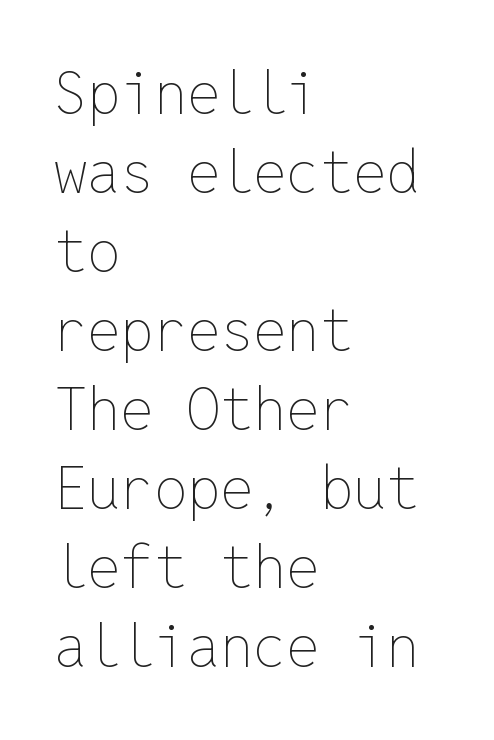
Q: Is the text bold? A: No.
Q: Is the text italic (slanted)? A: No, it is upright.
Q: Is the text underlined? A: No.
Q: How is the paragraph aligned? A: Left-aligned.
Q: Is the spacing between letters normal or unusually wide? A: Normal.
Q: Is the spacing between lines tight, normal or loose? A: Normal.
Q: Width (condensed, normal, or wide)? A: Normal.
Q: Stroke contrast? A: Low.
Q: x-height? A: Medium.
Q: Monospaced? A: Yes.
